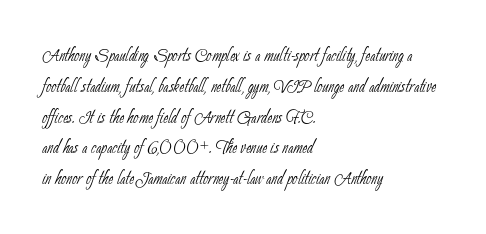
Q: Is the text bold? A: No.
Q: Is the text underlined? A: No.
Q: How is the paragraph aligned? A: Left-aligned.
Q: Is the spacing between letters normal or unusually wide? A: Normal.
Q: Is the spacing between lines tight, normal or loose? A: Normal.
